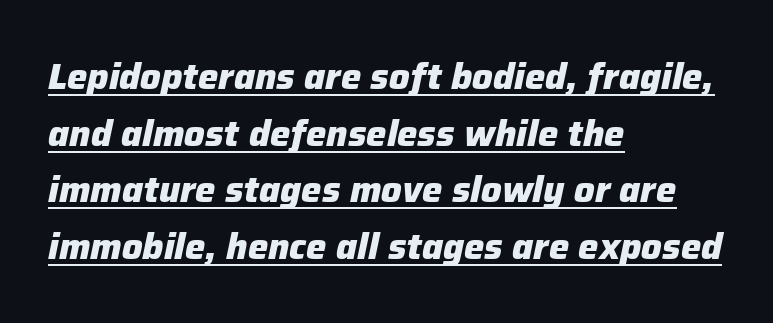
{"italic": "yes", "lean": "right", "slant_degrees": 12, "bold": "yes", "weight": "heavy", "width": "normal", "stroke_contrast": "low", "x_height": "medium", "monospaced": "no", "underline": "yes", "align": "left", "line_spacing": "normal", "line_spacing_ratio": 1.57, "letter_spacing": "normal", "letter_spacing_em": 0.0, "glyph_px": 36}
